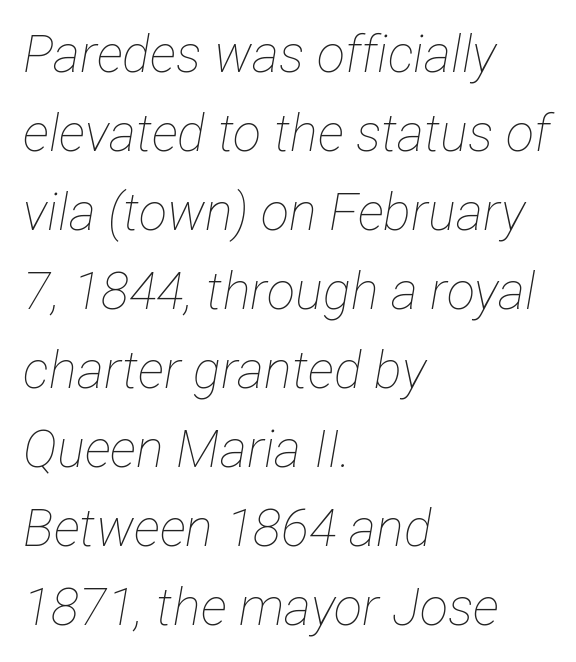
{"italic": "yes", "lean": "right", "slant_degrees": 12, "bold": "no", "weight": "thin", "width": "condensed", "stroke_contrast": "low", "x_height": "medium", "monospaced": "no", "underline": "no", "align": "left", "line_spacing": "normal", "line_spacing_ratio": 1.52, "letter_spacing": "normal", "letter_spacing_em": 0.0, "glyph_px": 52}
